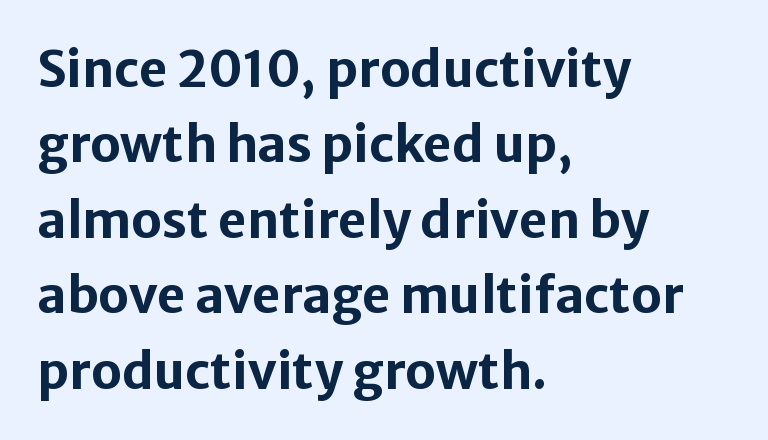
{"serif": "no", "italic": "no", "bold": "yes", "weight": "bold", "width": "normal", "stroke_contrast": "low", "x_height": "medium", "monospaced": "no", "underline": "no", "align": "left", "line_spacing": "normal", "line_spacing_ratio": 1.51, "letter_spacing": "normal", "letter_spacing_em": 0.0, "glyph_px": 50}
